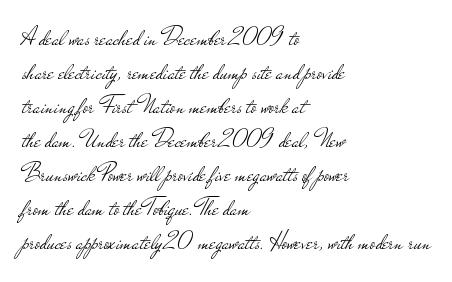
The image shows 25 px text type; set left-aligned, normal line spacing (1.36x), normal letter spacing, not underlined.
